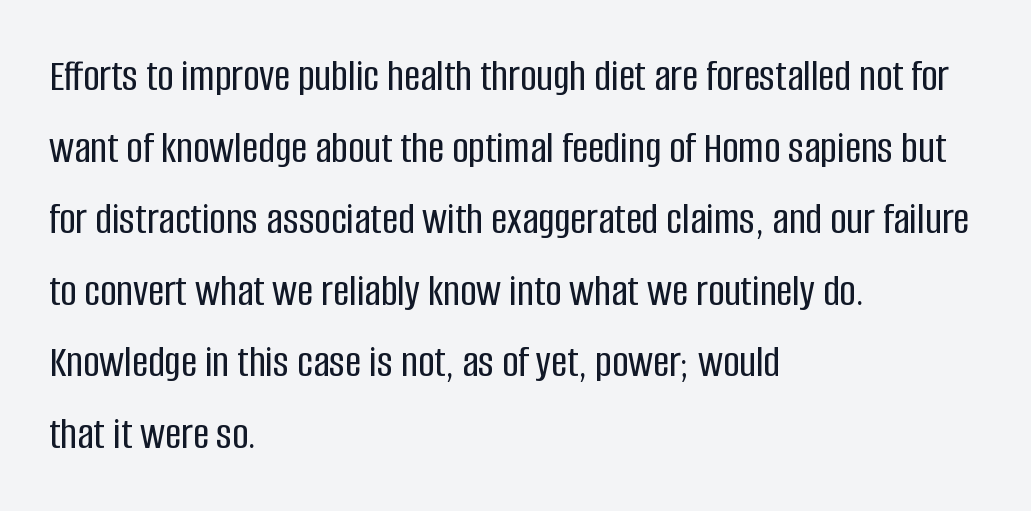
Q: Is the text italic (slanted)? A: No, it is upright.
Q: Is the typeface a serif or a sans-serif typeface? A: Sans-serif.
Q: Is the text underlined? A: No.
Q: How is the paragraph aligned? A: Left-aligned.
Q: Is the spacing between letters normal or unusually wide? A: Normal.
Q: Is the spacing between lines tight, normal or loose? A: Normal.
Q: Width (condensed, normal, or wide)? A: Condensed.
Q: Stroke contrast? A: Low.
Q: x-height? A: Large.
Q: Monospaced? A: No.
